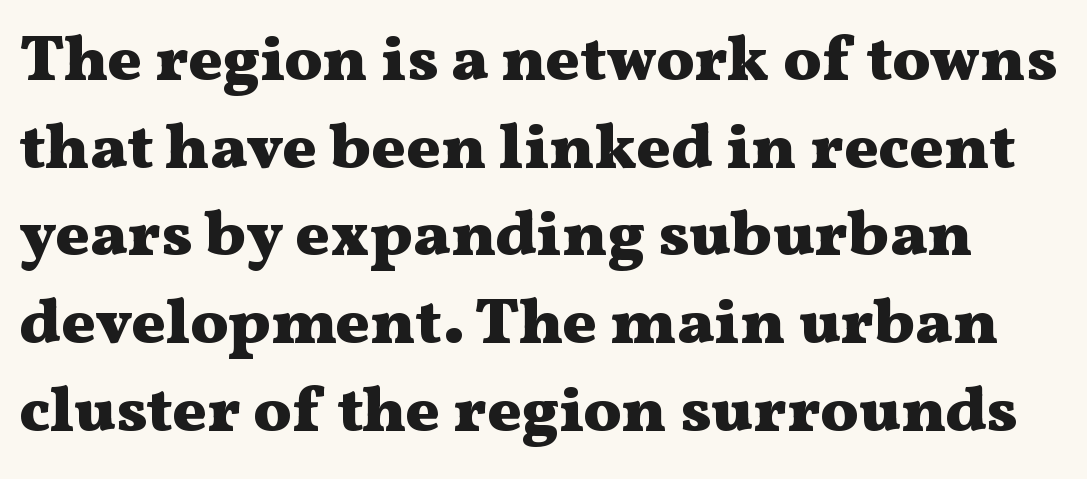
{"serif": "yes", "italic": "no", "bold": "yes", "weight": "heavy", "width": "wide", "stroke_contrast": "medium", "x_height": "medium", "monospaced": "no", "underline": "no", "line_spacing": "normal", "line_spacing_ratio": 1.37, "letter_spacing": "normal", "letter_spacing_em": 0.0, "glyph_px": 64}
